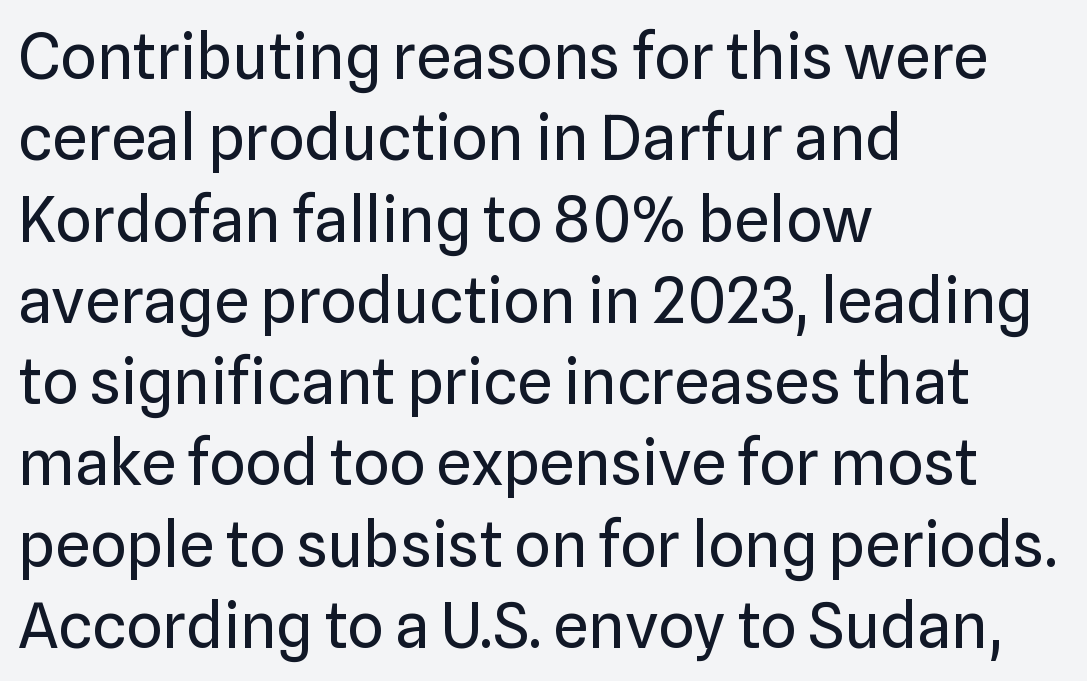
The image shows 63 px regular-weight sans-serif type, upright; set left-aligned, normal line spacing (1.29x), normal letter spacing, not underlined; low stroke contrast and a medium x-height.
